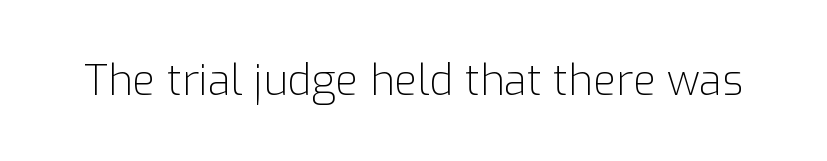
Q: Is the text bold? A: No.
Q: Is the text italic (slanted)? A: No, it is upright.
Q: Is the typeface a serif or a sans-serif typeface? A: Sans-serif.
Q: Is the text underlined? A: No.
Q: Is the spacing between letters normal or unusually wide? A: Normal.
Q: Width (condensed, normal, or wide)? A: Normal.
Q: Stroke contrast? A: Low.
Q: x-height? A: Medium.
Q: Monospaced? A: No.
